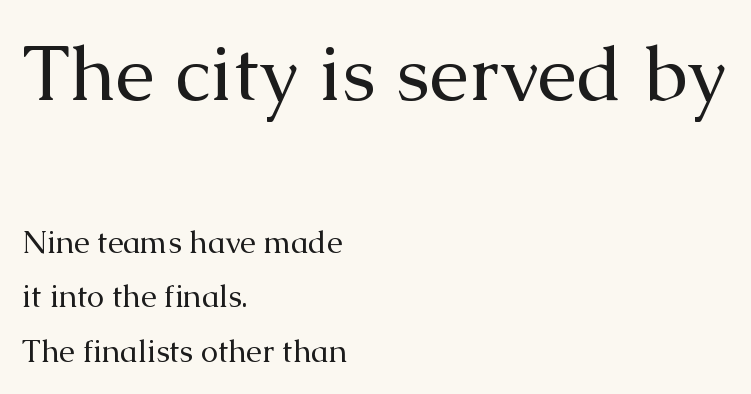
The passage shown begins with its larger block and ends with its smaller one. This reads as an unemphasized weight, regular at the heaviest. A typesetter would call this proportional, since set widths differ per character. Inter-character spacing is left at the font's built-in metrics. Observe the serifs anchoring each vertical stroke in this sample. The letters stand straight up with perfectly vertical stems.
